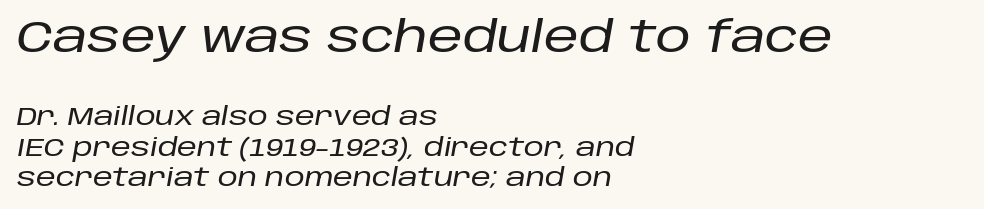
{"italic": "yes", "lean": "right", "slant_degrees": 10, "width": "normal", "stroke_contrast": "low", "x_height": "large", "monospaced": "no", "underline": "no", "align": "left", "line_spacing_ratio": 1.21, "letter_spacing": "normal", "letter_spacing_em": 0.0, "larger_block": "first", "size_ratio": 1.76, "glyph_px": 44}
